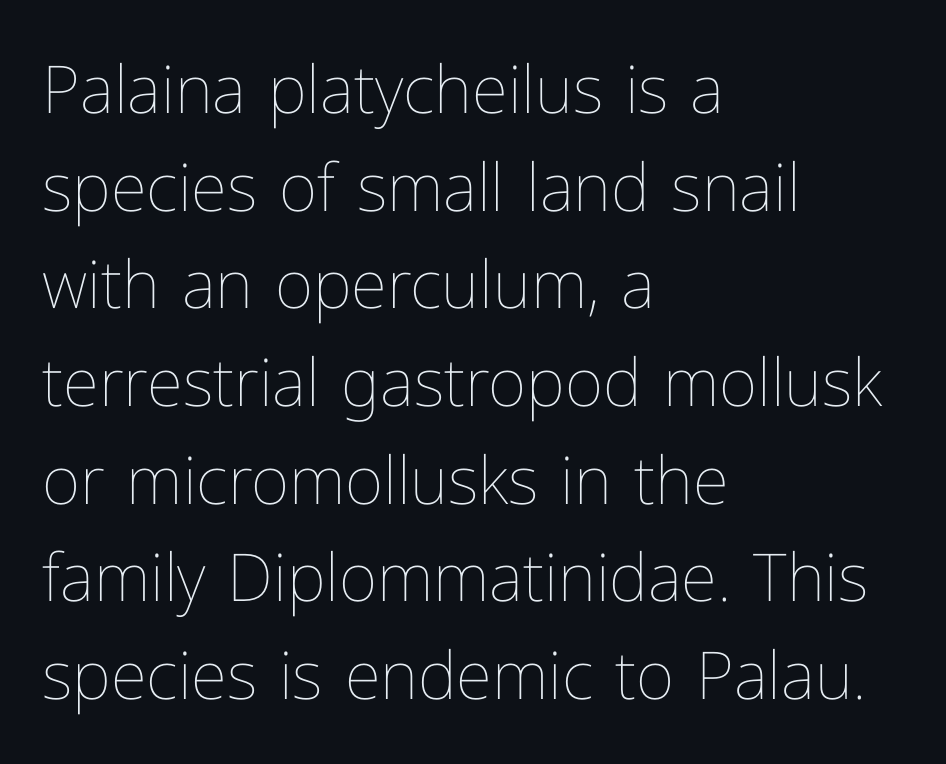
Q: Is the text bold? A: No.
Q: Is the text italic (slanted)? A: No, it is upright.
Q: Is the text underlined? A: No.
Q: How is the paragraph aligned? A: Left-aligned.
Q: Is the spacing between letters normal or unusually wide? A: Normal.
Q: Is the spacing between lines tight, normal or loose? A: Normal.
Q: Width (condensed, normal, or wide)? A: Normal.
Q: Stroke contrast? A: Low.
Q: x-height? A: Medium.
Q: Monospaced? A: No.
